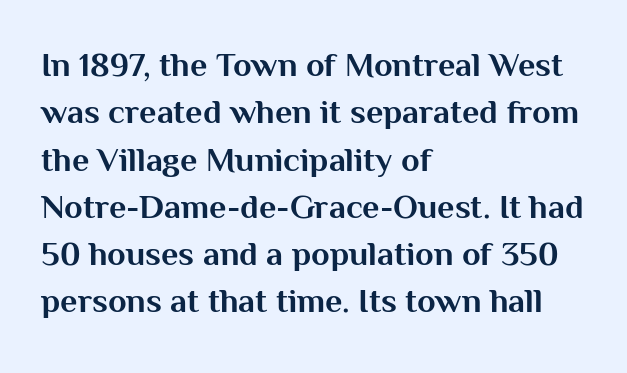
{"serif": "no", "italic": "no", "bold": "yes", "weight": "bold", "width": "normal", "stroke_contrast": "medium", "x_height": "medium", "monospaced": "no", "underline": "no", "align": "left", "line_spacing": "normal", "line_spacing_ratio": 1.39, "letter_spacing": "normal", "letter_spacing_em": 0.0, "glyph_px": 34}
